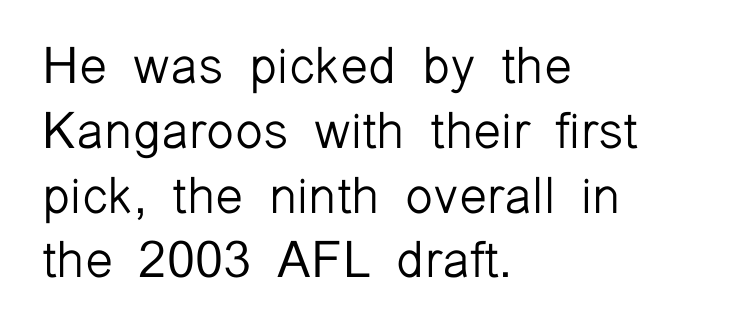
The image shows 51 px light sans-serif type, upright; set left-aligned, normal line spacing (1.27x), normal letter spacing, not underlined; low stroke contrast and a medium x-height.
